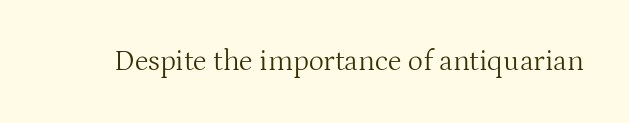
Q: Is the text bold? A: No.
Q: Is the text italic (slanted)? A: No, it is upright.
Q: Is the typeface a serif or a sans-serif typeface? A: Serif.
Q: Is the text underlined? A: No.
Q: Is the spacing between letters normal or unusually wide? A: Normal.
Q: Width (condensed, normal, or wide)? A: Normal.
Q: Stroke contrast? A: Medium.
Q: x-height? A: Medium.
Q: Monospaced? A: No.
